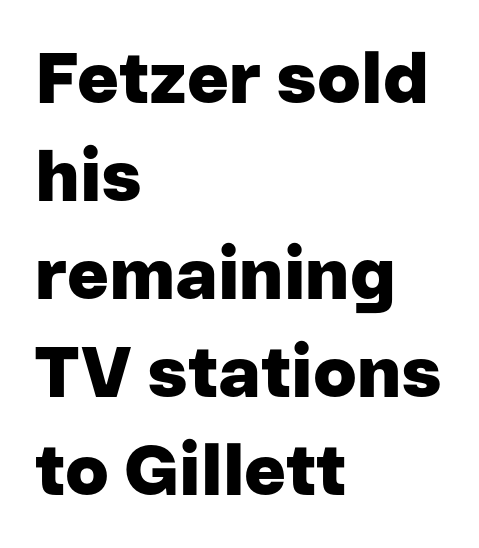
The image shows 71 px heavy sans-serif type, upright; set left-aligned, normal line spacing (1.38x), normal letter spacing, not underlined; low stroke contrast and a medium x-height.
